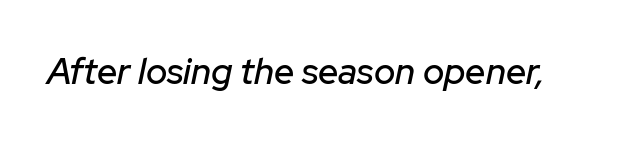
{"italic": "yes", "lean": "right", "slant_degrees": 12, "width": "normal", "stroke_contrast": "low", "x_height": "medium", "monospaced": "no", "underline": "no", "letter_spacing": "normal", "letter_spacing_em": 0.0, "glyph_px": 36}
